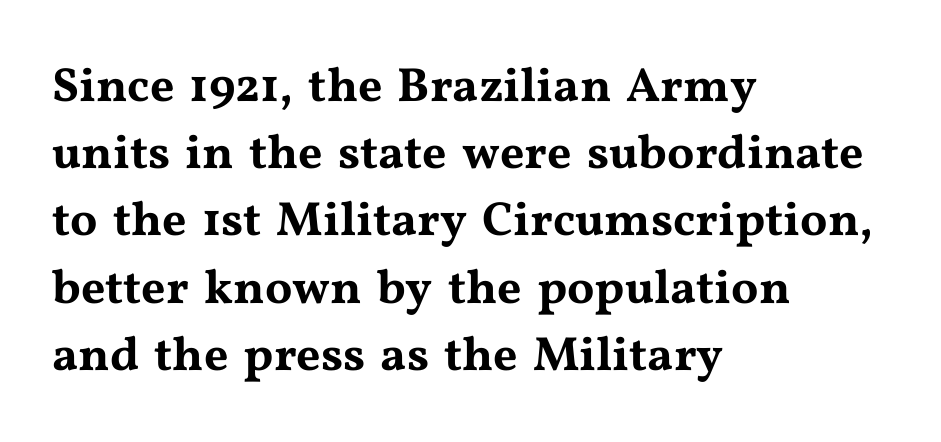
The image shows 48 px wide serif type, upright; set left-aligned, normal line spacing (1.4x), normal letter spacing, not underlined; medium stroke contrast and a medium x-height.
